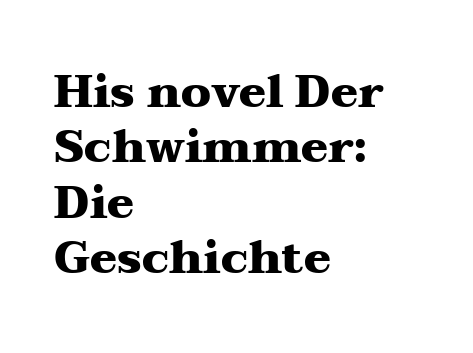
Layout note: lines flush left. Serifs: yes, visible at the terminals of the letterforms. Rule under the text: the space is simply empty. Do the characters align in a grid? No, the font is proportional.
